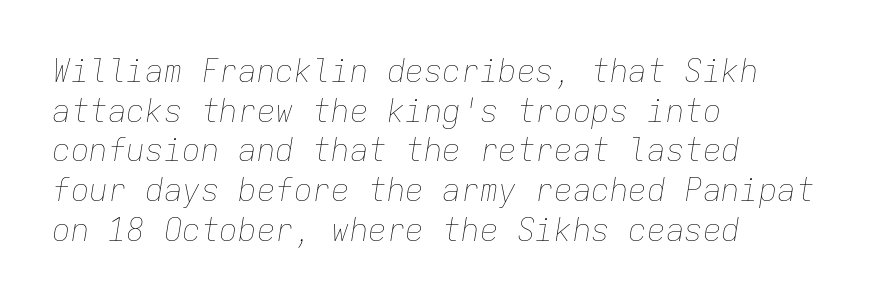
Q: Is the text bold? A: No.
Q: Is the text italic (slanted)? A: Yes, it leans right by about 9 degrees.
Q: Is the text underlined? A: No.
Q: How is the paragraph aligned? A: Left-aligned.
Q: Is the spacing between letters normal or unusually wide? A: Normal.
Q: Is the spacing between lines tight, normal or loose? A: Normal.
Q: Width (condensed, normal, or wide)? A: Normal.
Q: Stroke contrast? A: Low.
Q: x-height? A: Medium.
Q: Monospaced? A: Yes.
